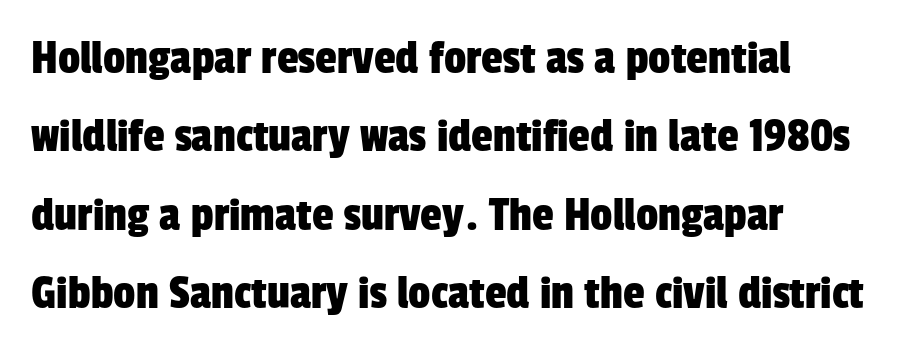
In CSS terms this would be text-align: left. The glyphs are unaccompanied by any horizontal stroke below them. You could call the tracking neutral — neither tight nor loose. Do the characters align in a grid? No, the font is proportional.
